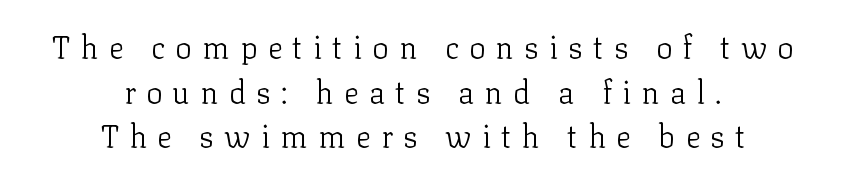
Q: Is the text bold? A: No.
Q: Is the text italic (slanted)? A: No, it is upright.
Q: Is the typeface a serif or a sans-serif typeface? A: Serif.
Q: Is the text underlined? A: No.
Q: How is the paragraph aligned? A: Centered.
Q: Is the spacing between letters normal or unusually wide? A: Unusually wide.
Q: Is the spacing between lines tight, normal or loose? A: Normal.
Q: Width (condensed, normal, or wide)? A: Normal.
Q: Stroke contrast? A: Low.
Q: x-height? A: Medium.
Q: Monospaced? A: No.
